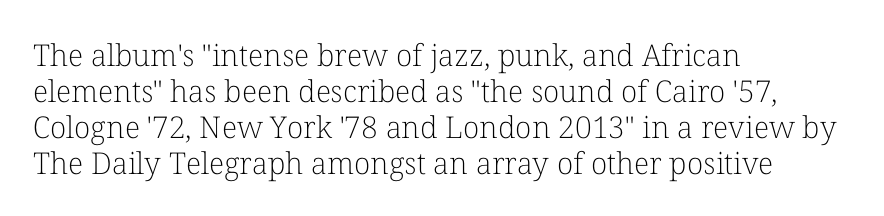
The image shows 30 px light serif type, upright; set left-aligned, line spacing 1.2x, normal letter spacing, not underlined; low stroke contrast and a medium x-height.
